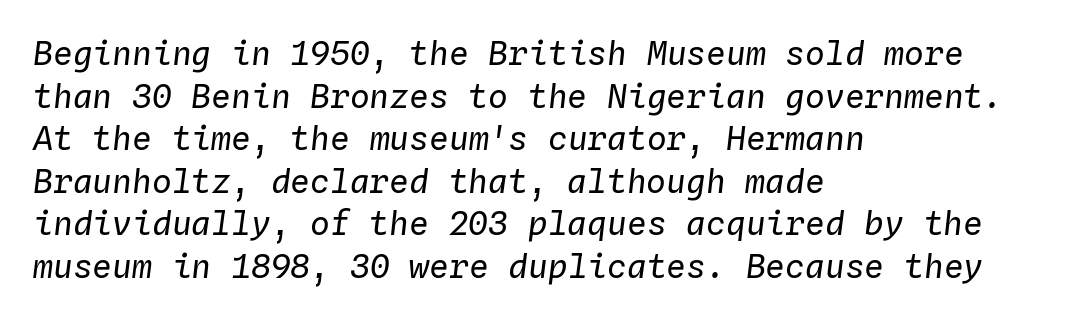
Q: Is the text bold? A: No.
Q: Is the text italic (slanted)? A: Yes, it leans right by about 4 degrees.
Q: Is the text underlined? A: No.
Q: How is the paragraph aligned? A: Left-aligned.
Q: Is the spacing between letters normal or unusually wide? A: Normal.
Q: Is the spacing between lines tight, normal or loose? A: Normal.
Q: Width (condensed, normal, or wide)? A: Normal.
Q: Stroke contrast? A: Low.
Q: x-height? A: Medium.
Q: Monospaced? A: Yes.
